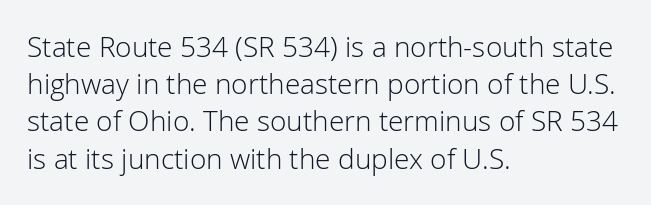
Q: Is the text bold? A: No.
Q: Is the text italic (slanted)? A: No, it is upright.
Q: Is the typeface a serif or a sans-serif typeface? A: Sans-serif.
Q: Is the text underlined? A: No.
Q: How is the paragraph aligned? A: Left-aligned.
Q: Is the spacing between letters normal or unusually wide? A: Normal.
Q: Is the spacing between lines tight, normal or loose? A: Normal.
Q: Width (condensed, normal, or wide)? A: Normal.
Q: Stroke contrast? A: Low.
Q: x-height? A: Medium.
Q: Monospaced? A: No.
